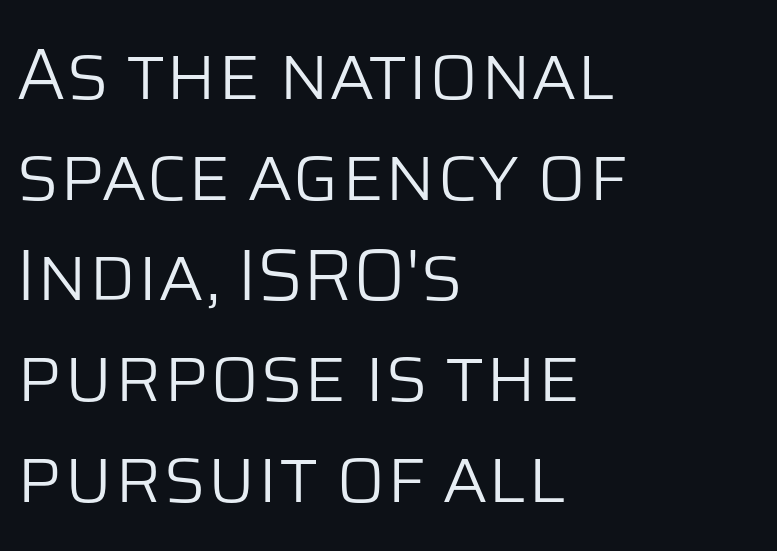
The image shows 73 px light sans-serif type, upright; set left-aligned, normal line spacing (1.38x), normal letter spacing, not underlined; low stroke contrast and a large x-height.
